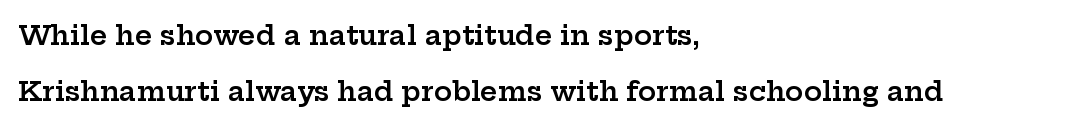
Q: Is the text bold? A: Semi-bold.
Q: Is the text italic (slanted)? A: No, it is upright.
Q: Is the text underlined? A: No.
Q: How is the paragraph aligned? A: Left-aligned.
Q: Is the spacing between letters normal or unusually wide? A: Normal.
Q: Is the spacing between lines tight, normal or loose? A: Loose.
